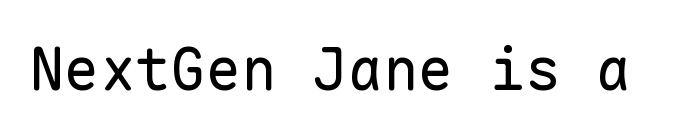
The image shows 59 px regular-weight sans-serif type, upright, monospaced; set normal letter spacing, not underlined; low stroke contrast and a medium x-height.
